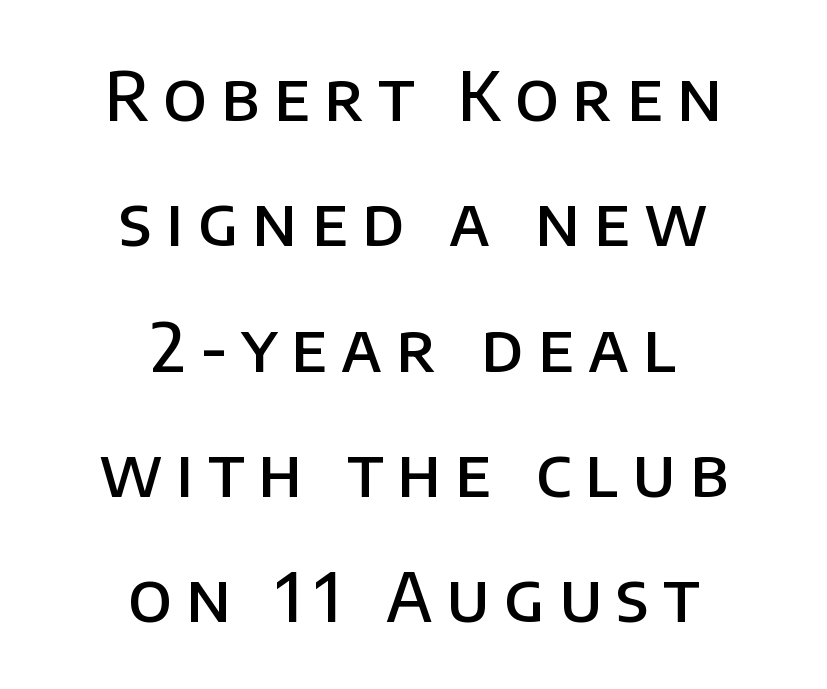
Q: Is the text bold? A: Semi-bold.
Q: Is the text italic (slanted)? A: No, it is upright.
Q: Is the typeface a serif or a sans-serif typeface? A: Sans-serif.
Q: Is the text underlined? A: No.
Q: How is the paragraph aligned? A: Centered.
Q: Is the spacing between letters normal or unusually wide? A: Unusually wide.
Q: Width (condensed, normal, or wide)? A: Normal.
Q: Stroke contrast? A: Low.
Q: x-height? A: Large.
Q: Monospaced? A: No.
